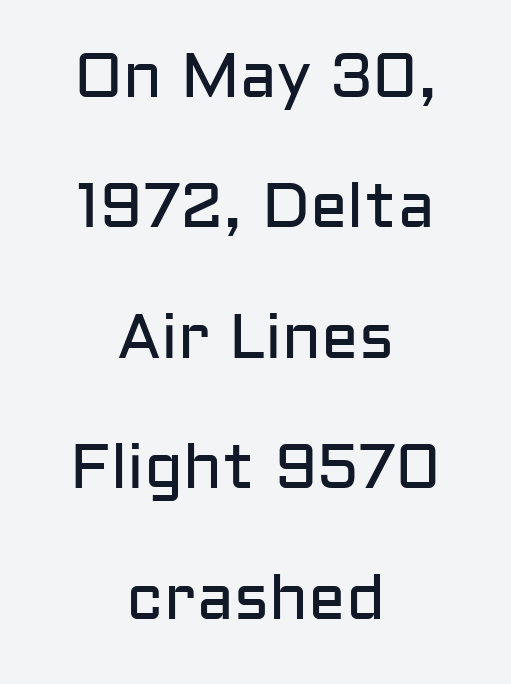
Q: Is the text bold? A: No.
Q: Is the text italic (slanted)? A: No, it is upright.
Q: Is the typeface a serif or a sans-serif typeface? A: Sans-serif.
Q: Is the text underlined? A: No.
Q: How is the paragraph aligned? A: Centered.
Q: Is the spacing between letters normal or unusually wide? A: Normal.
Q: Is the spacing between lines tight, normal or loose? A: Loose.
Q: Width (condensed, normal, or wide)? A: Normal.
Q: Stroke contrast? A: Low.
Q: x-height? A: Medium.
Q: Monospaced? A: No.
